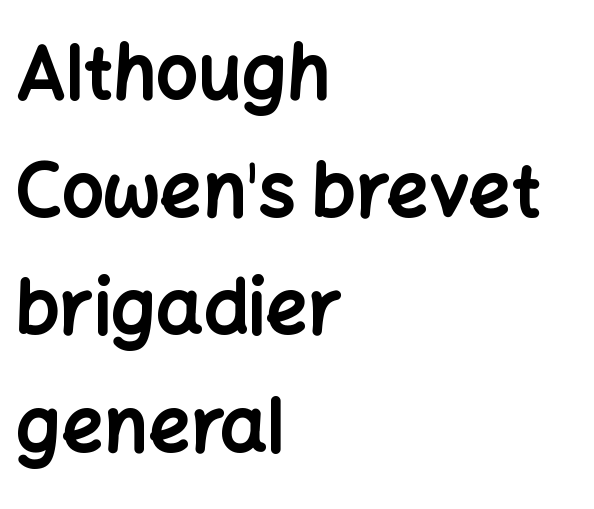
The image shows 74 px bold sans-serif type, upright; set left-aligned, normal line spacing (1.59x), normal letter spacing, not underlined; low stroke contrast and a medium x-height.
